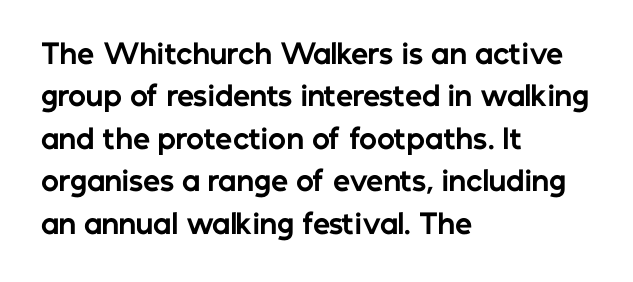
{"italic": "no", "bold": "yes", "underline": "no", "align": "left", "line_spacing": "normal", "line_spacing_ratio": 1.57, "letter_spacing": "normal", "letter_spacing_em": 0.0, "glyph_px": 27}
